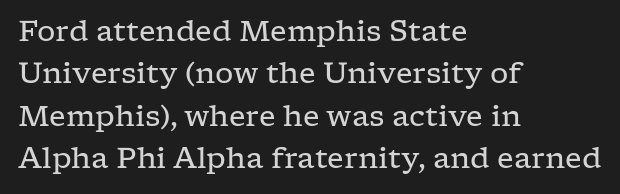
Q: Is the text bold? A: No.
Q: Is the text italic (slanted)? A: No, it is upright.
Q: Is the typeface a serif or a sans-serif typeface? A: Serif.
Q: Is the text underlined? A: No.
Q: How is the paragraph aligned? A: Left-aligned.
Q: Is the spacing between letters normal or unusually wide? A: Normal.
Q: Is the spacing between lines tight, normal or loose? A: Normal.
Q: Width (condensed, normal, or wide)? A: Wide.
Q: Stroke contrast? A: Low.
Q: x-height? A: Medium.
Q: Monospaced? A: No.
